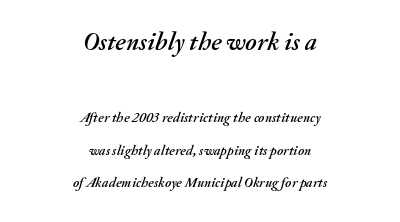
{"italic": "yes", "lean": "right", "slant_degrees": 20, "underline": "no", "align": "center", "line_spacing": "loose", "line_spacing_ratio": 2.32, "letter_spacing": "normal", "letter_spacing_em": 0.0, "larger_block": "first", "size_ratio": 1.86, "glyph_px": 26}
